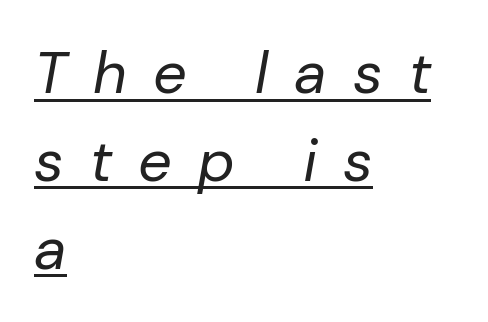
{"italic": "yes", "lean": "right", "slant_degrees": 10, "bold": "no", "weight": "regular", "width": "normal", "stroke_contrast": "low", "x_height": "medium", "monospaced": "no", "underline": "yes", "align": "left", "line_spacing": "normal", "line_spacing_ratio": 1.49, "letter_spacing": "wide", "letter_spacing_em": 0.44, "glyph_px": 59}
